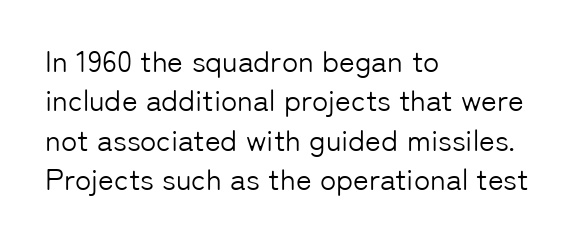
The image shows 30 px light sans-serif type, upright; set left-aligned, normal line spacing (1.31x), normal letter spacing, not underlined; low stroke contrast and a medium x-height.
